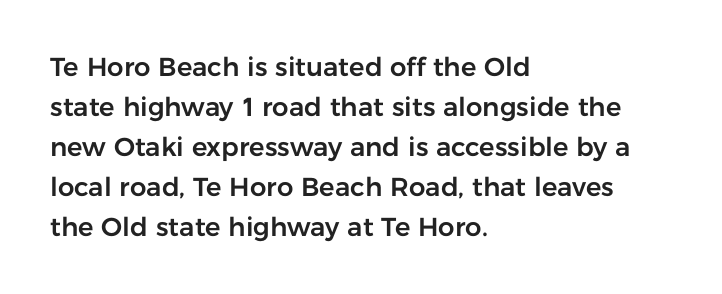
Descender tails drop into unmarked territory. Each word holds together tightly as a unit, with standard inter-letter gaps. Style check: upright. A student would call this left alignment; a typographer would say flush left, rag right. If you measured baseline to baseline, you'd find a middling distance.
